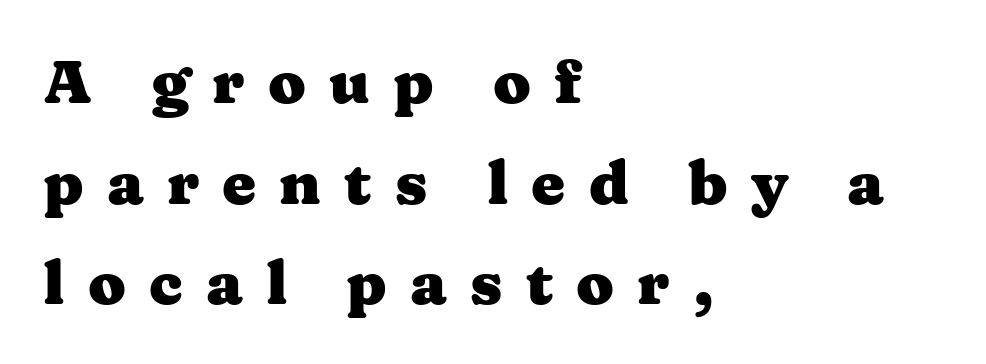
Unlike italic type, these characters show no tilt at all. The rendering inserts visible extra space after every character. Is there much room between lines? A standard amount, neither cramped nor airy. Compared with a centered layout, this one pins lines to the left instead.
